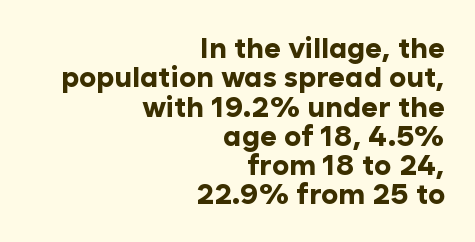
Do the letters lean? They stand straight. Is this a fixed-width face? No — the glyphs have proportional, varying widths. Observe the ordinary spacing: letters are neighbours, not strangers. One glance says dense: line gaps are narrower than usual. On the weight axis this lands at bold, roughly 700. The type family on display is of the sans-serif kind.
